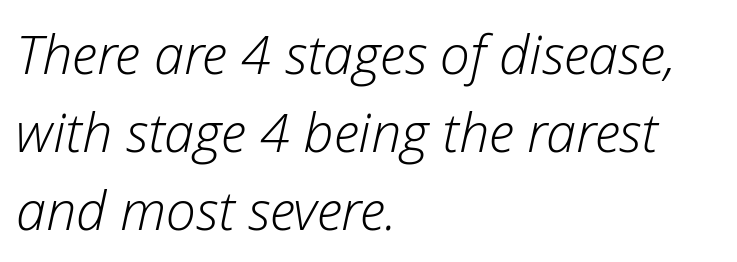
Q: Is the text bold? A: No.
Q: Is the text italic (slanted)? A: Yes, it leans right by about 12 degrees.
Q: Is the text underlined? A: No.
Q: How is the paragraph aligned? A: Left-aligned.
Q: Is the spacing between letters normal or unusually wide? A: Normal.
Q: Is the spacing between lines tight, normal or loose? A: Normal.
Q: Width (condensed, normal, or wide)? A: Normal.
Q: Stroke contrast? A: Low.
Q: x-height? A: Medium.
Q: Monospaced? A: No.
